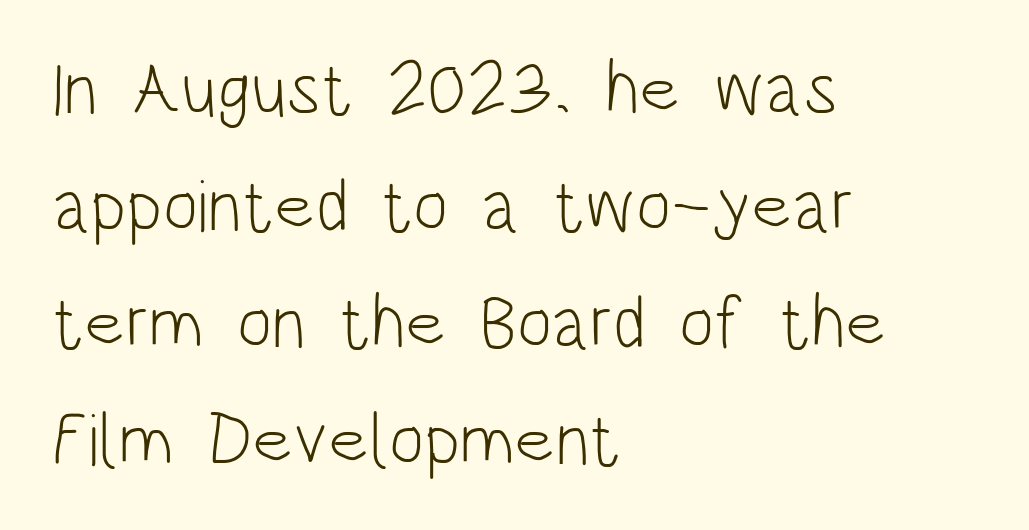
Is this a heavy cut? Hardly; it is regular or lighter. Letters rest on an invisible, unmarked baseline. The vertical gap from one line to the next is medium. The passage shown is typed in a proportional face where columns would drift. Does extra space separate the letters? No, they use regular spacing.
